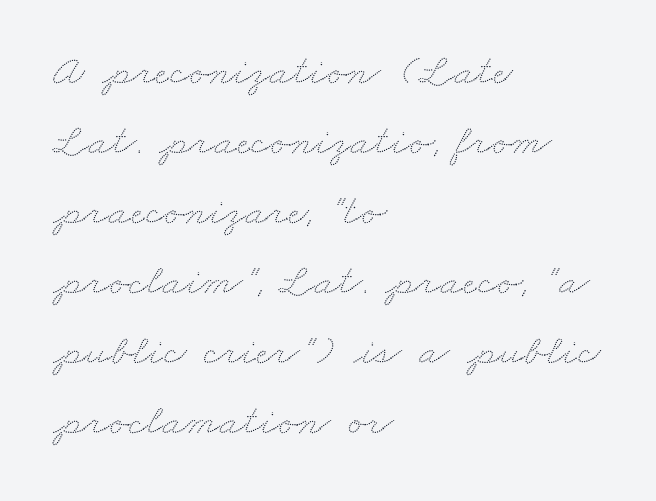
{"width": "wide", "stroke_contrast": "low", "x_height": "small", "monospaced": "no", "underline": "no", "align": "left", "line_spacing": "normal", "line_spacing_ratio": 1.59, "letter_spacing": "normal", "letter_spacing_em": 0.0, "glyph_px": 44}
